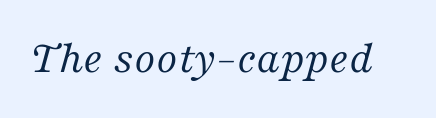
Quick note: italic. Do the characters align in a grid? No, the font is proportional. No letter is thick-stroked: the sample isn't bold. Classification — serif. A clean baseline with only descenders dipping below it.
